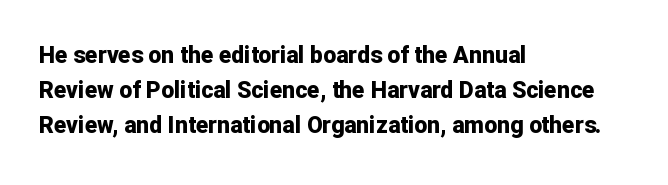
A normal amount of white space separates one row of letters from the next. The lines in this sample share a left origin and differ only in where they stop. Characters follow at the spacing the type designer built in. In terms of weight, the rendering is a true, heavy bold.
